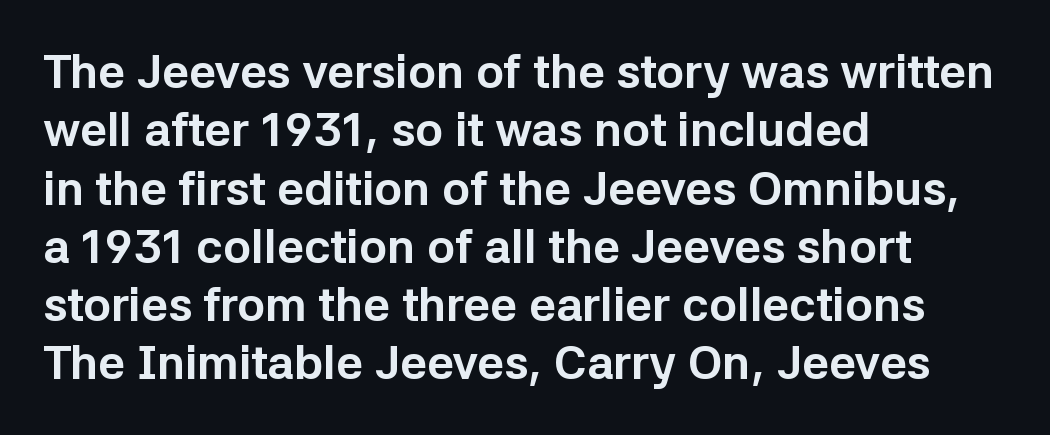
A student would call this left alignment; a typographer would say flush left, rag right. Looks like regular typesetting: each glyph gets only the width it needs. Letters rest on an invisible, unmarked baseline. The face used here has the dense, thick strokes of a bold. What stands out about the letter spacing? Nothing — it is the standard amount.
